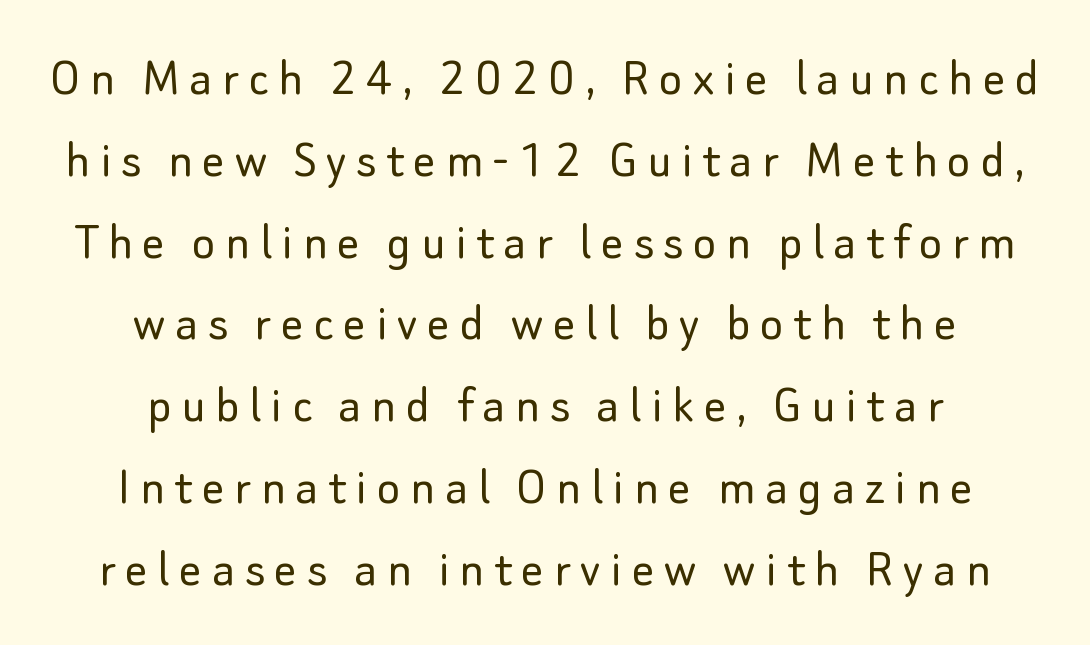
Q: Is the text bold? A: No.
Q: Is the text italic (slanted)? A: No, it is upright.
Q: Is the typeface a serif or a sans-serif typeface? A: Sans-serif.
Q: Is the text underlined? A: No.
Q: How is the paragraph aligned? A: Centered.
Q: Is the spacing between lines tight, normal or loose? A: Normal.
Q: Width (condensed, normal, or wide)? A: Normal.
Q: Stroke contrast? A: Low.
Q: x-height? A: Small.
Q: Monospaced? A: No.
